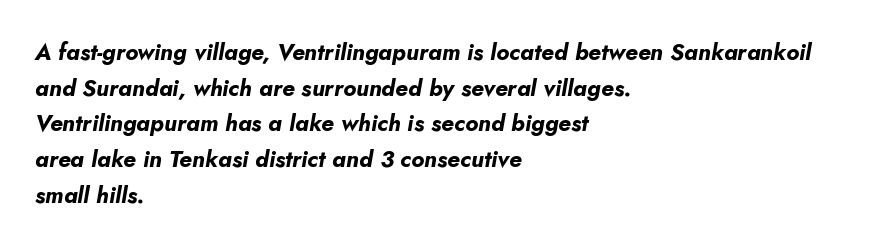
The image shows 23 px bold type, italic (leaning right); set left-aligned, normal line spacing (1.55x), normal letter spacing, not underlined.
